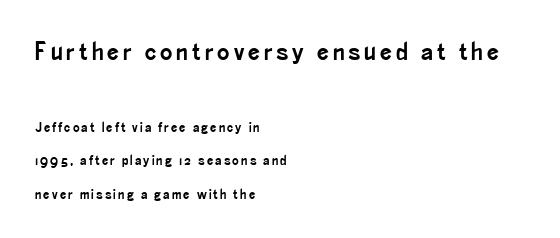
The image shows 26 px text type, upright; set left-aligned, loose line spacing (2.39x), not underlined; the first (top) block is 1.86x larger.
